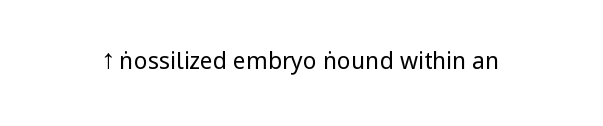
The image shows 23 px text type, upright; set normal letter spacing, not underlined.
